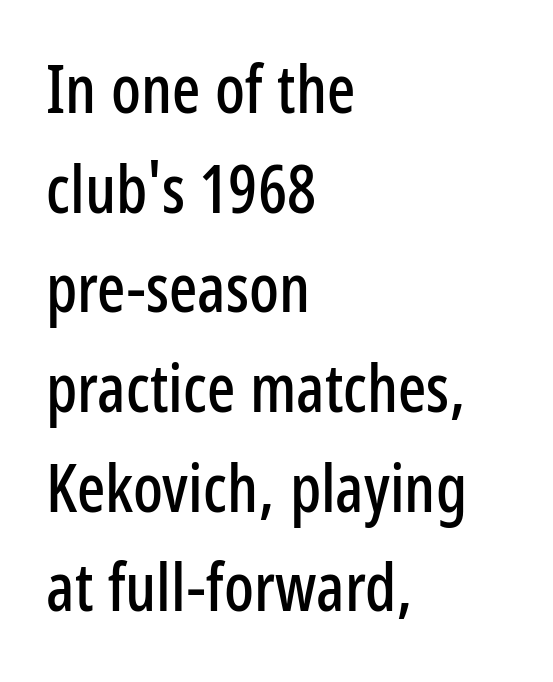
The image shows 66 px condensed sans-serif type, upright; set left-aligned, normal line spacing (1.51x), normal letter spacing, not underlined; low stroke contrast and a medium x-height.
